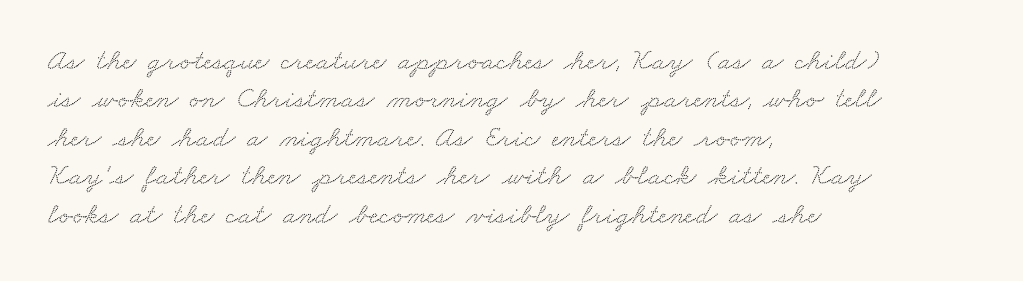
Q: Is the typeface a serif or a sans-serif typeface? A: Serif.
Q: Is the text underlined? A: No.
Q: How is the paragraph aligned? A: Left-aligned.
Q: Is the spacing between letters normal or unusually wide? A: Normal.
Q: Is the spacing between lines tight, normal or loose? A: Normal.
Q: Width (condensed, normal, or wide)? A: Wide.
Q: Stroke contrast? A: Medium.
Q: x-height? A: Small.
Q: Monospaced? A: No.
